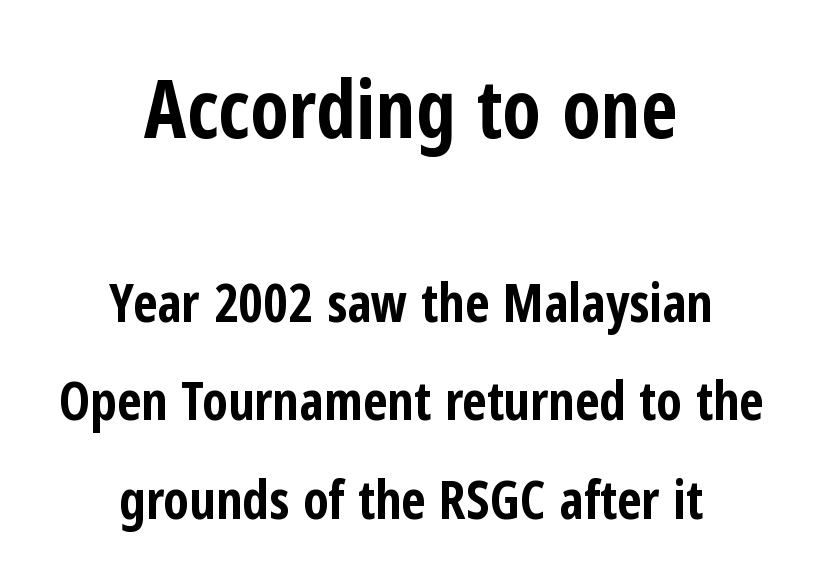
{"serif": "no", "italic": "no", "bold": "yes", "weight": "bold", "width": "condensed", "stroke_contrast": "low", "x_height": "medium", "monospaced": "no", "underline": "no", "align": "center", "line_spacing_ratio": 1.86, "letter_spacing": "normal", "letter_spacing_em": 0.0, "larger_block": "first", "size_ratio": 1.51, "glyph_px": 80}
